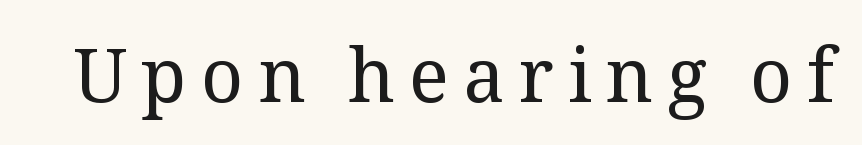
The image shows 74 px regular-weight serif type, upright; set not underlined; medium stroke contrast and a medium x-height.
